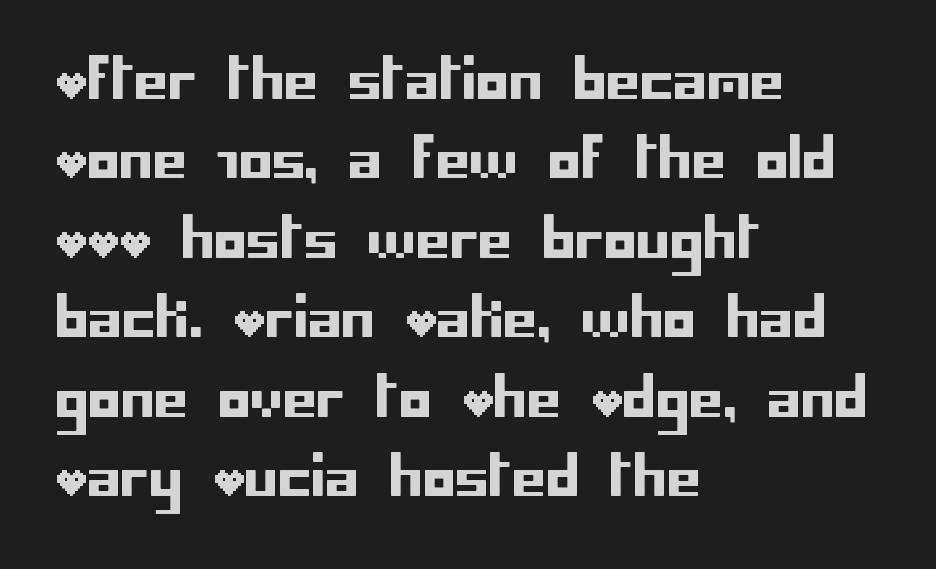
Q: Is the text italic (slanted)? A: No, it is upright.
Q: Is the typeface a serif or a sans-serif typeface? A: Sans-serif.
Q: Is the text underlined? A: No.
Q: How is the paragraph aligned? A: Left-aligned.
Q: Is the spacing between letters normal or unusually wide? A: Normal.
Q: Is the spacing between lines tight, normal or loose? A: Normal.
Q: Width (condensed, normal, or wide)? A: Normal.
Q: Stroke contrast? A: Low.
Q: x-height? A: Large.
